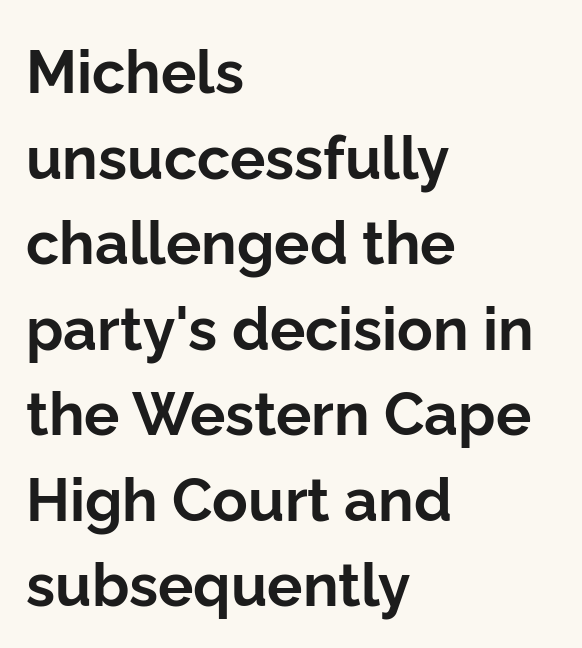
Q: Is the text bold? A: Yes.
Q: Is the text italic (slanted)? A: No, it is upright.
Q: Is the typeface a serif or a sans-serif typeface? A: Sans-serif.
Q: Is the text underlined? A: No.
Q: How is the paragraph aligned? A: Left-aligned.
Q: Is the spacing between letters normal or unusually wide? A: Normal.
Q: Is the spacing between lines tight, normal or loose? A: Normal.
Q: Width (condensed, normal, or wide)? A: Normal.
Q: Stroke contrast? A: Low.
Q: x-height? A: Medium.
Q: Monospaced? A: No.
